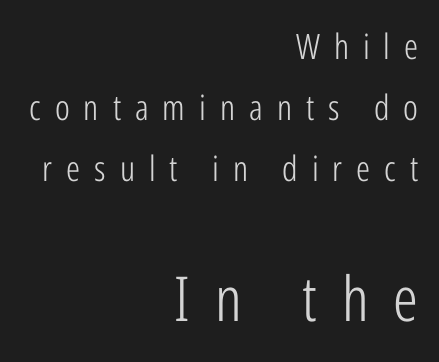
Block two is the big one; block one sits smaller above it. The typography opts for an upright posture over an oblique one. Is this a fixed-width face? No — the glyphs have proportional, varying widths. Underlining? Definitely not there. Here the glyphs are tracked loosely, breaking word shapes into spaced letters.
